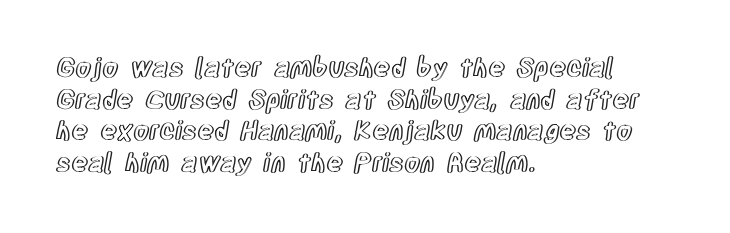
The image shows 26 px text type; set left-aligned, line spacing 1.22x, normal letter spacing, not underlined.
